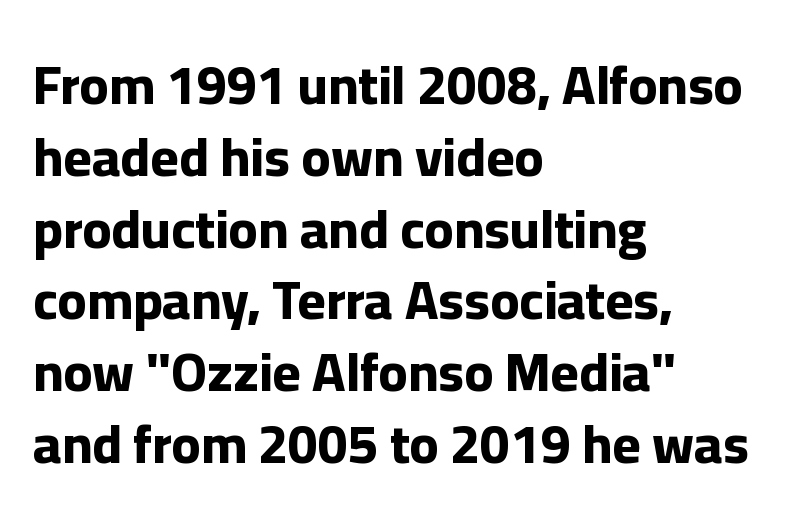
Designer's note — italics off, roman on. Note the varied advance widths — an 'i' is clearly narrower than an 'm'. Students, note that the glyphs here touch the page at normal intervals. Whoever set this chose a conventional vertical rhythm. The face used here has the dense, thick strokes of a bold.
